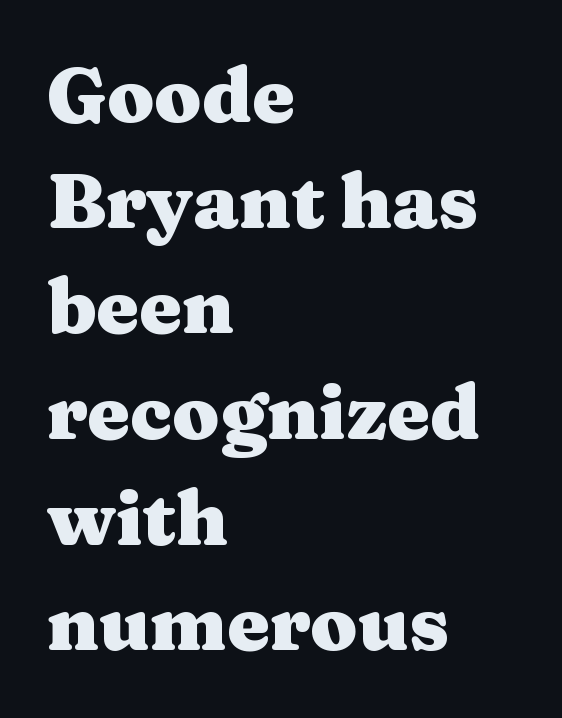
The image shows 76 px heavy, wide serif type, upright; set left-aligned, normal line spacing (1.39x), normal letter spacing, not underlined; medium stroke contrast and a medium x-height.
